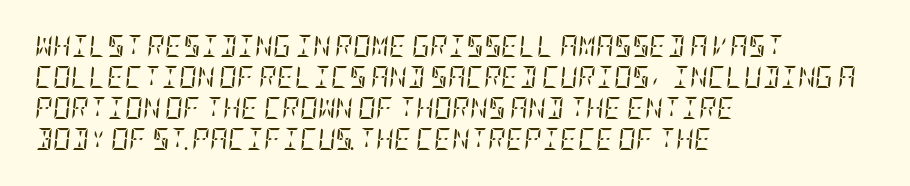
{"italic": "yes", "lean": "right", "slant_degrees": 5, "bold": "no", "underline": "no", "align": "left", "line_spacing": "normal", "line_spacing_ratio": 1.41, "letter_spacing": "normal", "letter_spacing_em": 0.0, "glyph_px": 22}
